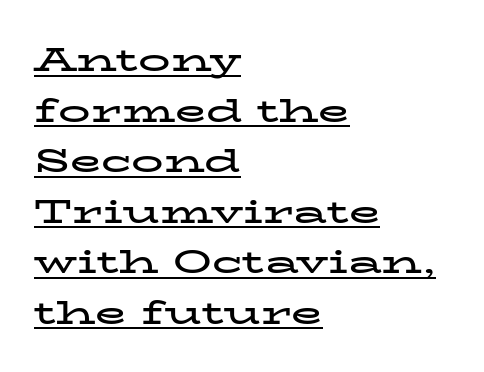
The rows are spaced the way most documents space them. Set as a true bold cut, around the 700 mark. What stands out about the letter spacing? Nothing — it is the standard amount. Think of a printed novel: that variable character pitch is what you see here. Honestly, the underline is the first thing you notice here.
